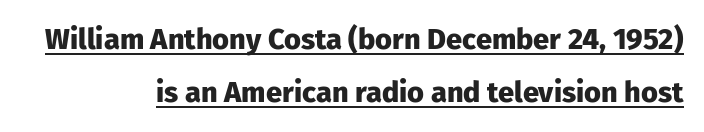
The image shows 29 px heavy sans-serif type, upright; set right-aligned, line spacing 1.84x, normal letter spacing, underlined; low stroke contrast and a medium x-height.
